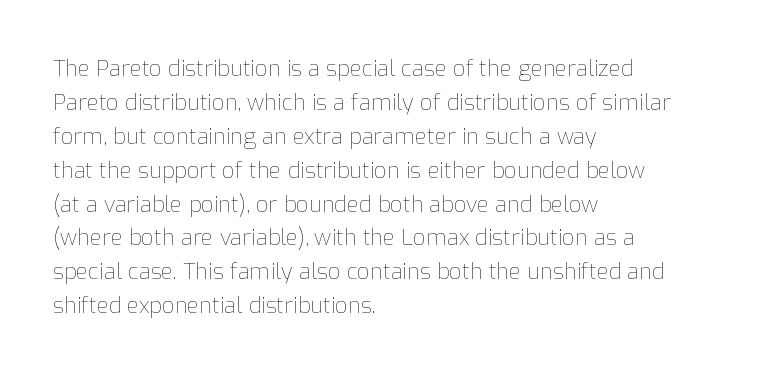
The image shows 22 px text type, upright; set left-aligned, normal line spacing (1.54x), normal letter spacing, not underlined.
